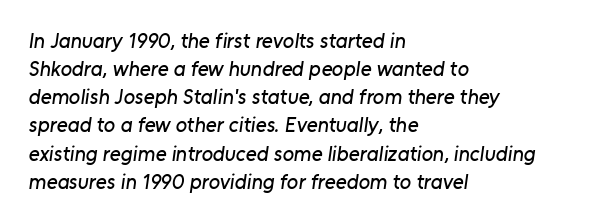
Beneath every word, the page is bare. Each word holds together tightly as a unit, with standard inter-letter gaps. Evenly set lines give the paragraph a standard silhouette. The passage is arranged the way most books set body copy — flush left.
